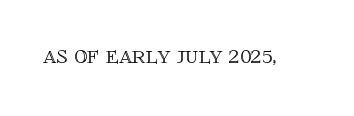
Q: Is the text italic (slanted)? A: No, it is upright.
Q: Is the text underlined? A: No.
Q: Is the spacing between letters normal or unusually wide? A: Normal.
